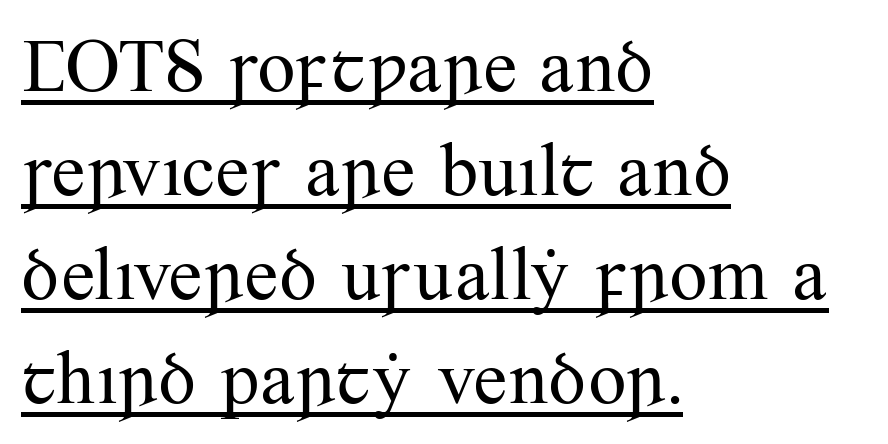
The image shows 76 px regular-weight serif type, upright; set left-aligned, normal line spacing (1.37x), normal letter spacing, underlined; medium stroke contrast and a small x-height.
